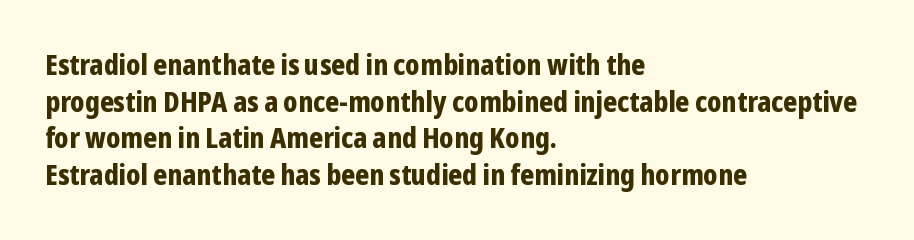
A full-strength bold gives these letters their thick strokes. Underline: absent. These lines are rendered in a variable-pitch font. Font category for this specimen: sans-serif.
